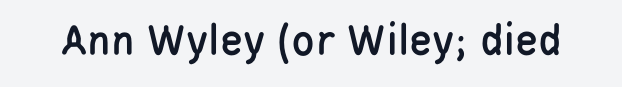
The letters stand upright; this is a roman face. These lines are rendered in a variable-pitch font. Are there feet on the stems? There aren't — it's a sans. Descender tails drop into unmarked territory. Words appear dense and cohesive because spacing is normal.
